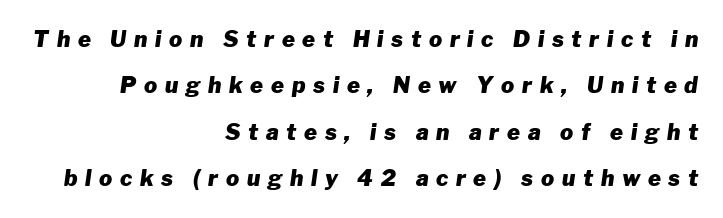
{"italic": "yes", "lean": "right", "slant_degrees": 8, "bold": "yes", "underline": "no", "align": "right", "line_spacing": "loose", "line_spacing_ratio": 2.11, "letter_spacing": "wide", "letter_spacing_em": 0.35, "glyph_px": 22}
